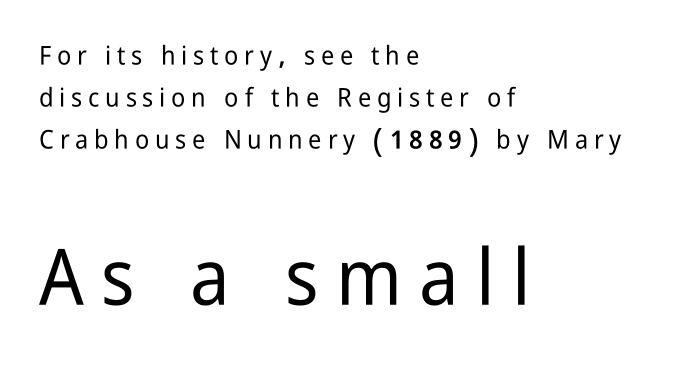
Q: Is the text italic (slanted)? A: No, it is upright.
Q: Is the typeface a serif or a sans-serif typeface? A: Sans-serif.
Q: Is the text underlined? A: No.
Q: How is the paragraph aligned? A: Left-aligned.
Q: Is the spacing between letters normal or unusually wide? A: Unusually wide.
Q: Is the spacing between lines tight, normal or loose? A: Normal.
Q: Which block of text is set in a larger size, the first (top) or the second (bottom)? A: The second (bottom) one.
Q: Width (condensed, normal, or wide)? A: Condensed.
Q: Stroke contrast? A: Low.
Q: x-height? A: Medium.
Q: Monospaced? A: No.
